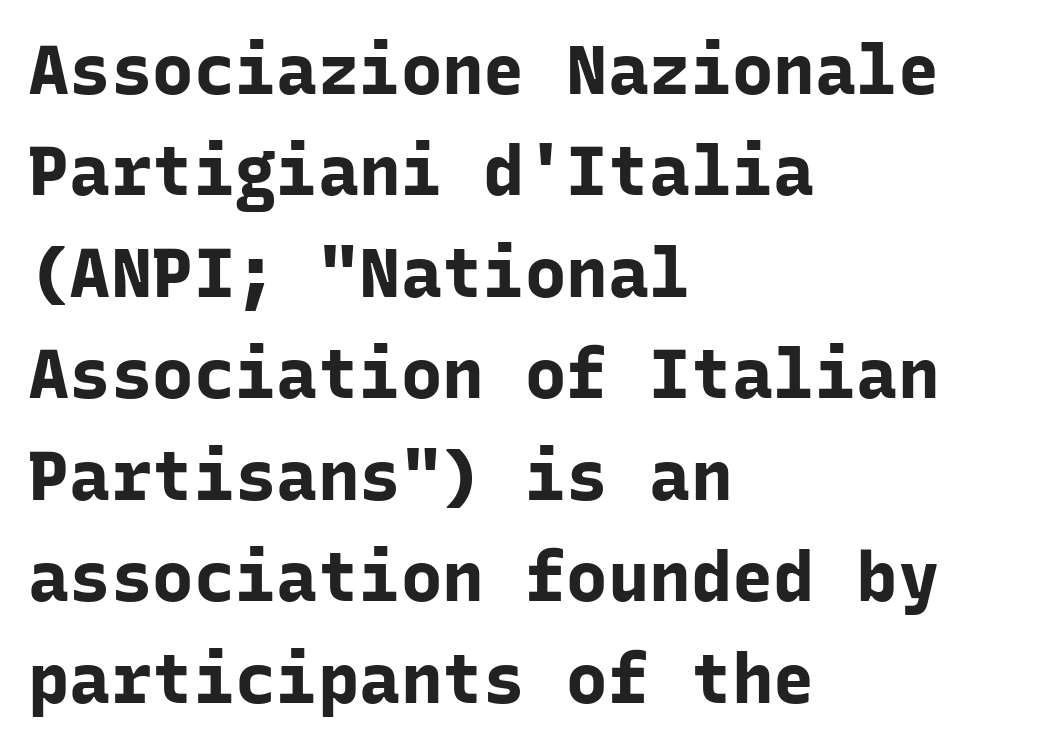
Quick note: interline space is typical. Words float on clear page, feet unadorned. Glyph-to-glyph distance matches everyday printed text. Caption: bold face, heavy strokes.
